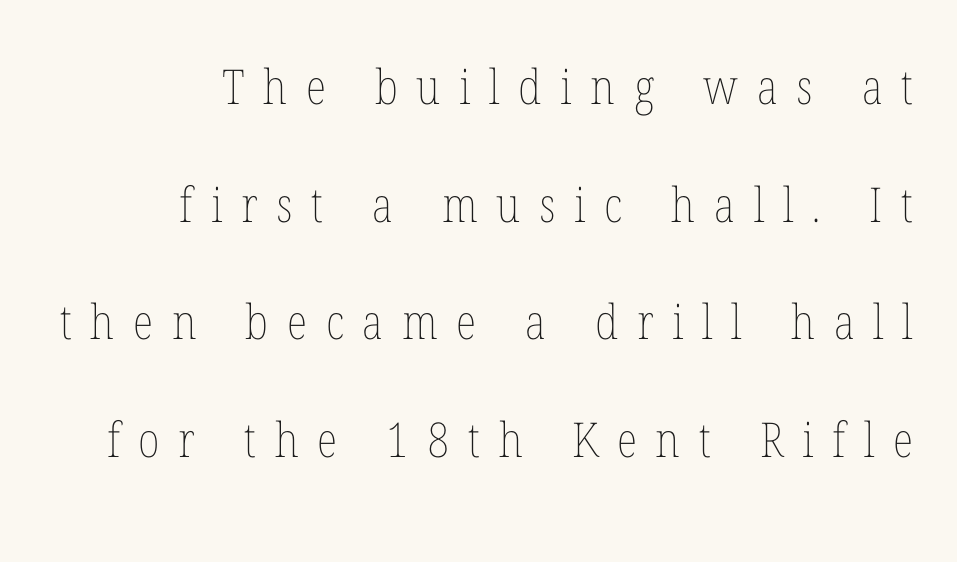
All the whitespace from short lines collects on the left. The baseline area is clear. Looks like regular typesetting: each glyph gets only the width it needs. Summary of vertical rhythm: relaxed, with wide interline spacing.
